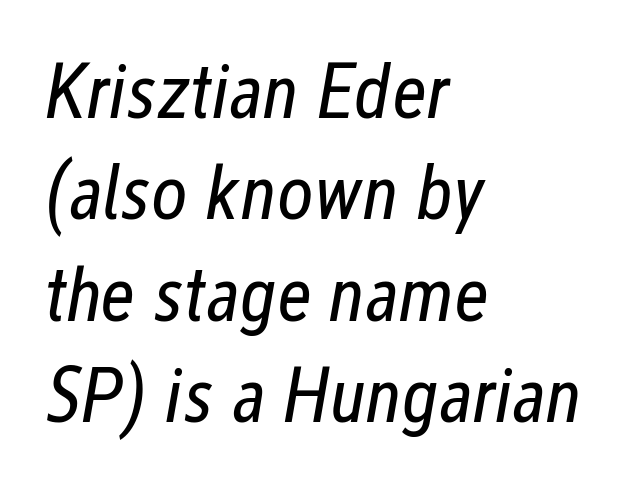
Spacing verdict: proportional, widths tailored to each character. The letterforms sit at book weight or below. Does extra space separate the letters? No, they use regular spacing. The block of text has a typical density, with ordinary space between rows.
